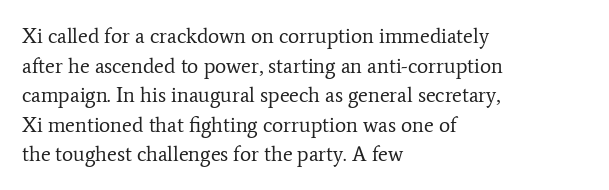
Quick note: underline off. Do the letters lean? They stand straight. The text block is weighted toward the left margin, trailing off unevenly rightward. This rendering leaves character spacing at its baseline value. Vertical spacing — default.
